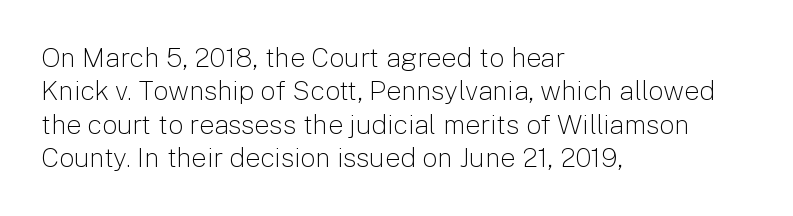
The image shows 27 px text type, upright; set left-aligned, line spacing 1.24x, normal letter spacing, not underlined.
